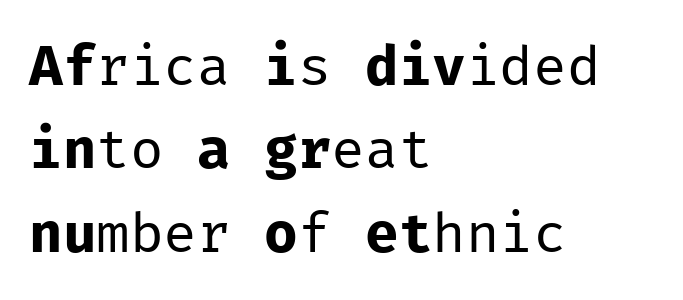
Q: Is the text bold? A: No.
Q: Is the text italic (slanted)? A: No, it is upright.
Q: Is the typeface a serif or a sans-serif typeface? A: Sans-serif.
Q: Is the text underlined? A: No.
Q: How is the paragraph aligned? A: Left-aligned.
Q: Is the spacing between letters normal or unusually wide? A: Normal.
Q: Is the spacing between lines tight, normal or loose? A: Normal.
Q: Width (condensed, normal, or wide)? A: Normal.
Q: Stroke contrast? A: Low.
Q: x-height? A: Medium.
Q: Monospaced? A: Yes.
